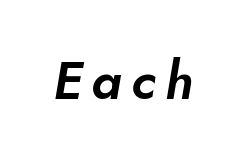
Proportional: the letters do not fall into vertical columns. An italicized treatment has been applied to the whole sample. The baseline area is clear.
